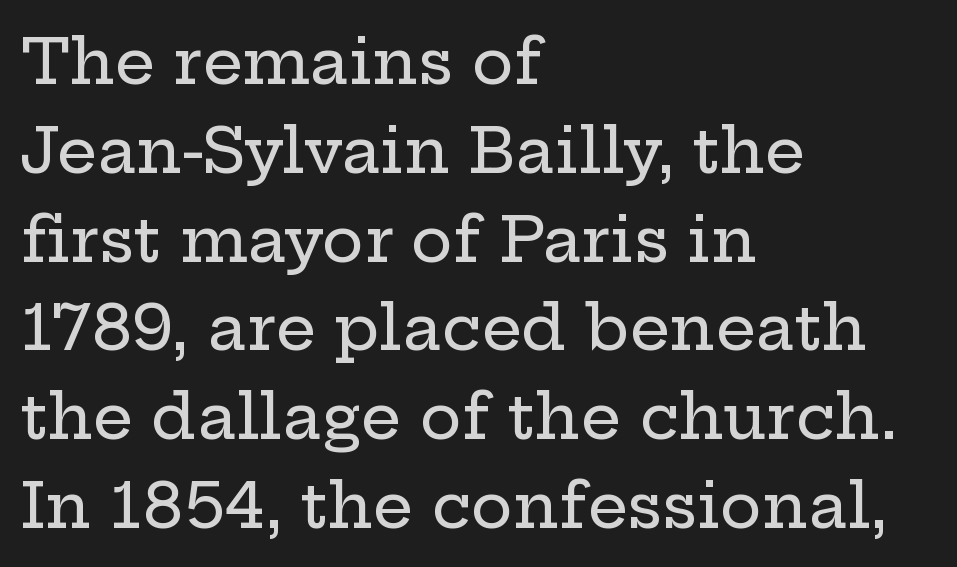
The image shows 63 px wide serif type, upright; set left-aligned, normal line spacing (1.41x), normal letter spacing, not underlined; low stroke contrast and a medium x-height.
